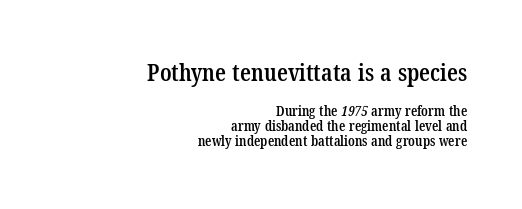
Visually the block forms a straight wall on the right and a jagged coastline on the left. Caption: standard tracking, unaltered. Bold? Not quite — semibold, heavier than regular but stopping short. Which chunk is bigger? The first one — the top block dwarfs the bottom.
